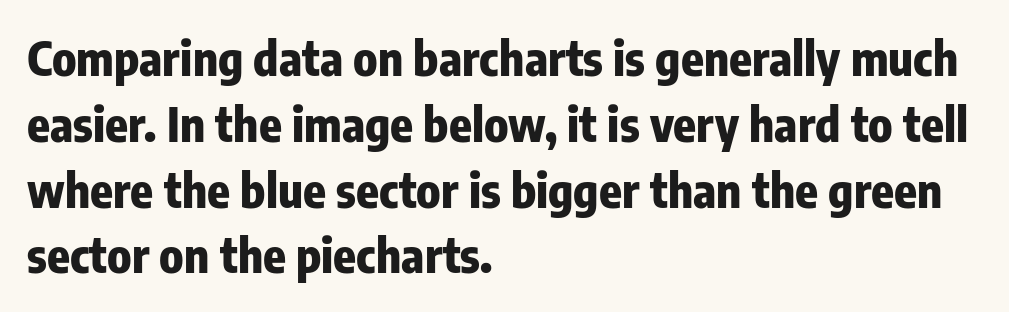
{"serif": "no", "italic": "no", "bold": "yes", "weight": "heavy", "width": "condensed", "stroke_contrast": "low", "x_height": "medium", "monospaced": "no", "underline": "no", "align": "left", "line_spacing": "normal", "line_spacing_ratio": 1.4, "letter_spacing": "normal", "letter_spacing_em": 0.0, "glyph_px": 47}
